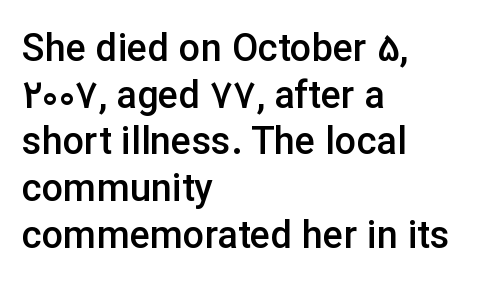
The image shows 38 px semibold sans-serif type, upright; set left-aligned, line spacing 1.23x, normal letter spacing, not underlined; low stroke contrast and a medium x-height.
